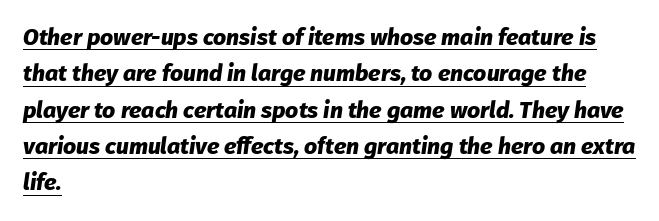
{"italic": "yes", "lean": "right", "slant_degrees": 8, "bold": "yes", "underline": "yes", "align": "left", "line_spacing": "normal", "line_spacing_ratio": 1.58, "letter_spacing": "normal", "letter_spacing_em": 0.0, "glyph_px": 23}
